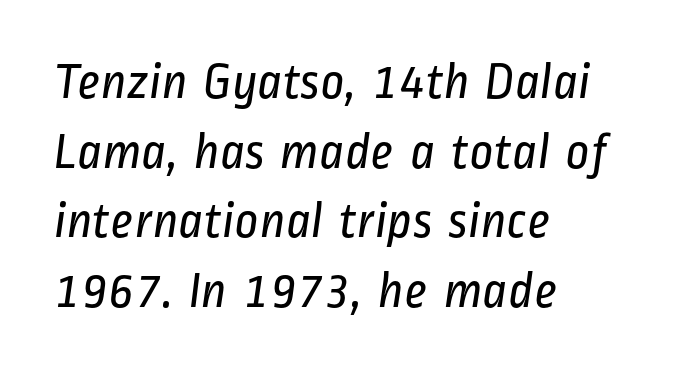
The horizontal fit of the characters is conventional and even. Stems and bowls with no extra thickness — not bold. The designer left line spacing at the default. The space directly below the letters is spotless. The rag falls on the right side of this text block. A typesetter would call this proportional, since set widths differ per character.
